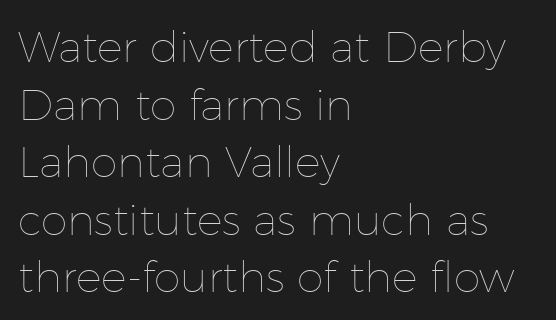
Q: Is the text bold? A: No.
Q: Is the text italic (slanted)? A: No, it is upright.
Q: Is the text underlined? A: No.
Q: How is the paragraph aligned? A: Left-aligned.
Q: Is the spacing between letters normal or unusually wide? A: Normal.
Q: Is the spacing between lines tight, normal or loose? A: Normal.
Q: Width (condensed, normal, or wide)? A: Normal.
Q: Stroke contrast? A: Low.
Q: x-height? A: Medium.
Q: Monospaced? A: No.
